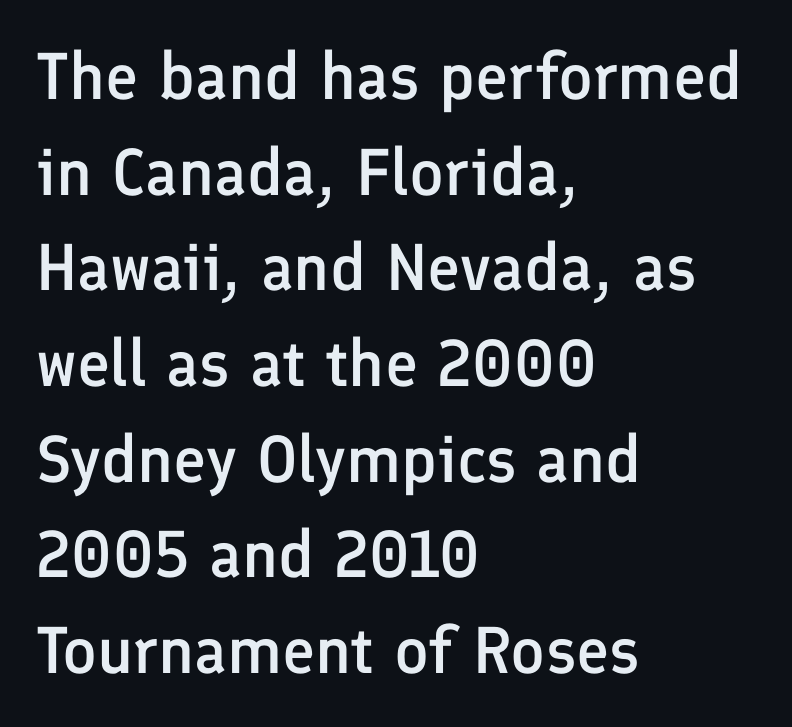
In terms of posture, this sample is upright. Line starts are locked; line ends wander. This rendering features lettering with no underline. The lines sit at an ordinary, default distance from one another. As a designer I'd log this as weight 600, semibold. Think of a printed novel: that variable character pitch is what you see here.
